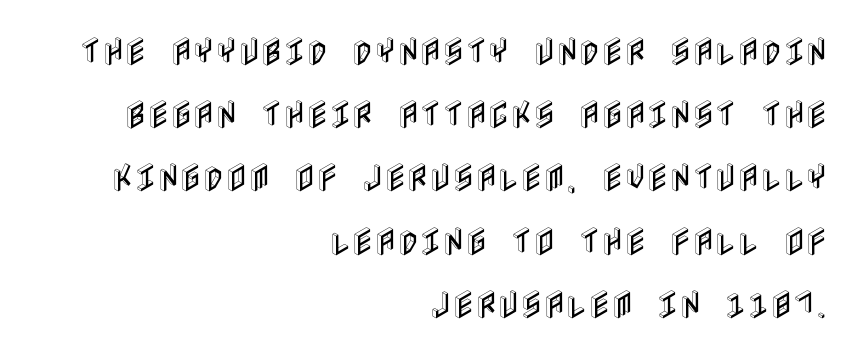
{"italic": "no", "width": "condensed", "x_height": "large", "underline": "no", "align": "right", "line_spacing": "loose", "line_spacing_ratio": 2.04, "letter_spacing": "normal", "letter_spacing_em": 0.0, "glyph_px": 31}
